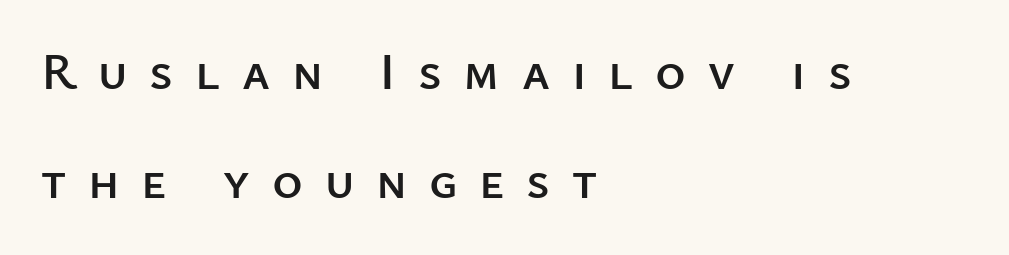
{"serif": "no", "italic": "no", "width": "normal", "stroke_contrast": "low", "x_height": "medium", "monospaced": "no", "underline": "no", "align": "left", "line_spacing": "loose", "line_spacing_ratio": 2.09, "letter_spacing": "wide", "letter_spacing_em": 0.42, "glyph_px": 52}
